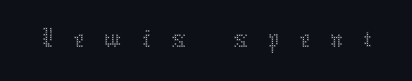
Q: Is the text bold? A: No.
Q: Is the text italic (slanted)? A: No, it is upright.
Q: Is the text underlined? A: No.
Q: Is the spacing between letters normal or unusually wide? A: Unusually wide.
Q: Width (condensed, normal, or wide)? A: Normal.
Q: Stroke contrast? A: Medium.
Q: x-height? A: Medium.
Q: Monospaced? A: No.
